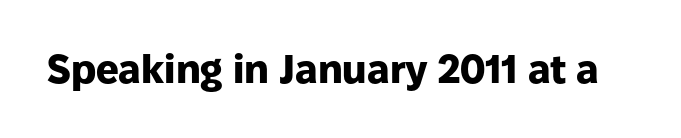
Weight: bold. This rendering leaves character spacing at its baseline value. Posture: vertical. Has an underline been added? It has not. What kind of face is this? One without serifs — a sans. Is this a fixed-width face? No — the glyphs have proportional, varying widths.
